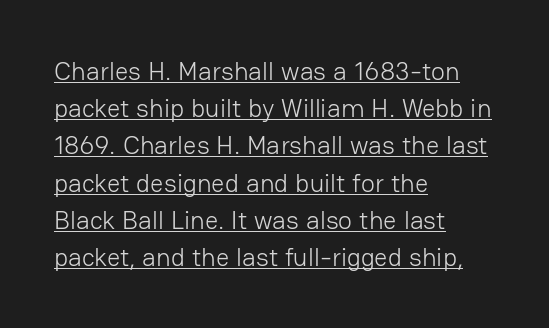
Q: Is the text bold? A: No.
Q: Is the text italic (slanted)? A: No, it is upright.
Q: Is the text underlined? A: Yes.
Q: How is the paragraph aligned? A: Left-aligned.
Q: Is the spacing between letters normal or unusually wide? A: Normal.
Q: Is the spacing between lines tight, normal or loose? A: Normal.
